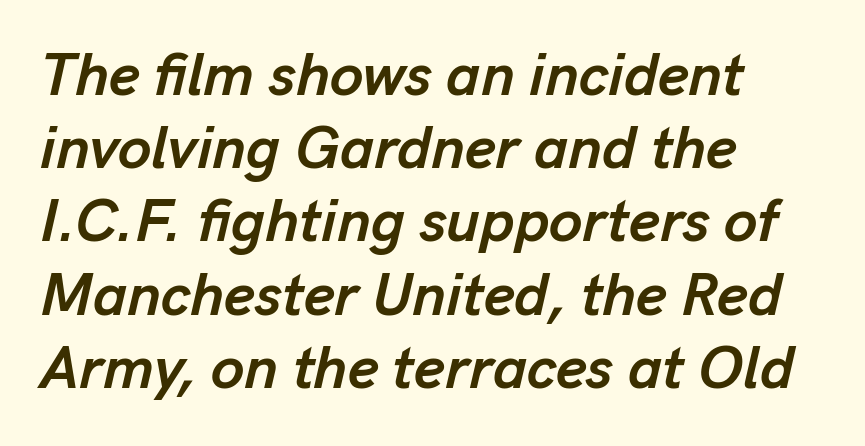
How are the letters spaced? Ordinarily, with no added tracking. Typographic density is high because the face is bold. Horizontally, the lines are justified to the leading edge only. The letters advance in unequal steps, a hallmark of proportional type. Descender tails drop into unmarked territory. Designer's note — italics engaged.
